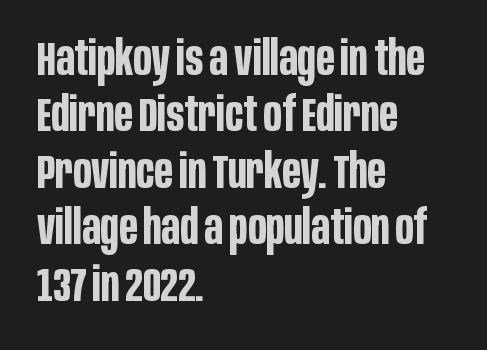
The words here are not underlined. Weight: bold. Ordinary non-slanted type is in use. Check where the strokes stop: nothing finishes them off — pure sans. What stands out about the letter spacing? Nothing — it is the standard amount. This rendering uses left alignment, leaving the right contour irregular.
